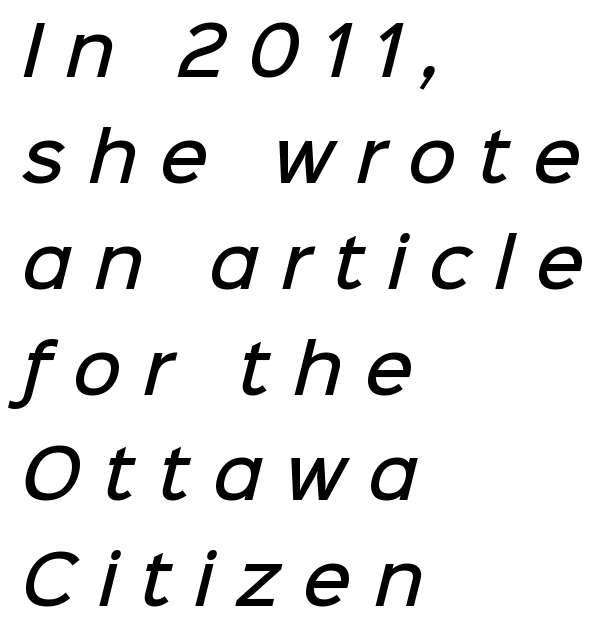
{"serif": "no", "bold": "semi", "weight": "semibold", "width": "normal", "stroke_contrast": "low", "x_height": "medium", "monospaced": "no", "underline": "no", "align": "left", "line_spacing": "normal", "line_spacing_ratio": 1.58, "letter_spacing": "wide", "letter_spacing_em": 0.33, "glyph_px": 67}
